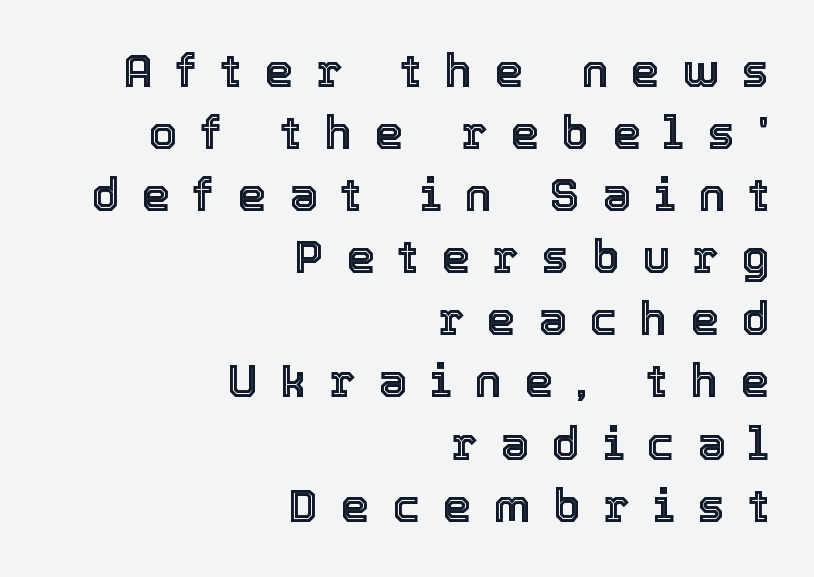
{"italic": "no", "width": "normal", "x_height": "medium", "monospaced": "no", "underline": "no", "align": "right", "line_spacing": "normal", "line_spacing_ratio": 1.35, "letter_spacing": "wide", "letter_spacing_em": 0.49, "glyph_px": 46}
